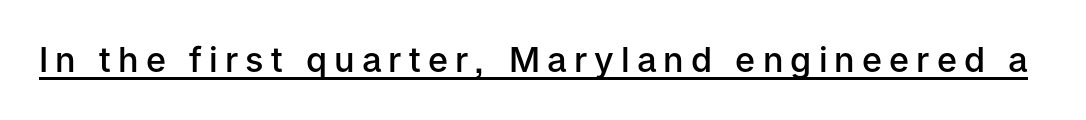
{"serif": "no", "italic": "no", "bold": "semi", "weight": "semibold", "width": "normal", "stroke_contrast": "low", "x_height": "medium", "monospaced": "no", "underline": "yes", "letter_spacing": "wide", "letter_spacing_em": 0.21, "glyph_px": 34}
